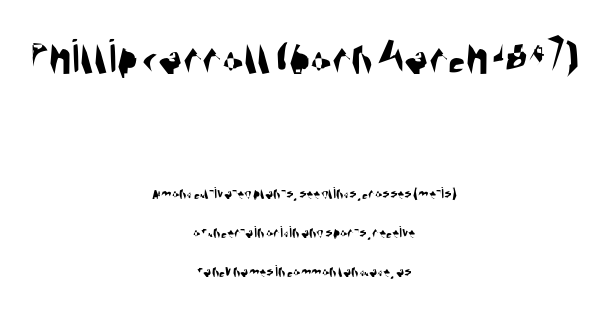
The image shows 50 px condensed sans-serif type; set centered, loose line spacing (2.29x), normal letter spacing, not underlined; the first (top) block is 2.94x larger; medium stroke contrast and a large x-height.
